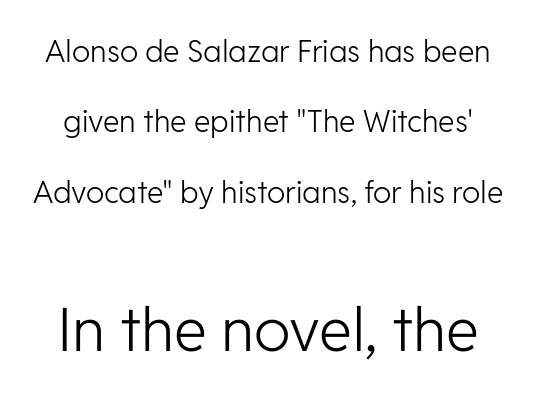
Q: Is the text bold? A: No.
Q: Is the text italic (slanted)? A: No, it is upright.
Q: Is the typeface a serif or a sans-serif typeface? A: Sans-serif.
Q: Is the text underlined? A: No.
Q: Is the spacing between letters normal or unusually wide? A: Normal.
Q: Is the spacing between lines tight, normal or loose? A: Loose.
Q: Which block of text is set in a larger size, the first (top) or the second (bottom)? A: The second (bottom) one.
Q: Width (condensed, normal, or wide)? A: Normal.
Q: Stroke contrast? A: Low.
Q: x-height? A: Medium.
Q: Monospaced? A: No.
